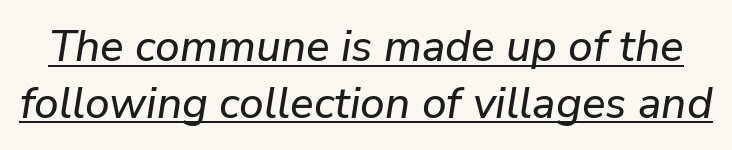
The image shows 44 px text type, italic (leaning right); set normal line spacing (1.29x), normal letter spacing, underlined; low stroke contrast and a medium x-height.
